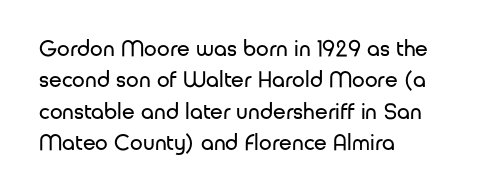
{"italic": "no", "bold": "no", "underline": "no", "align": "left", "line_spacing": "normal", "line_spacing_ratio": 1.36, "letter_spacing": "normal", "letter_spacing_em": 0.0, "glyph_px": 23}
